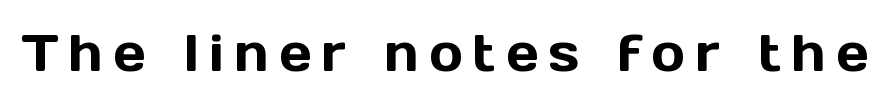
Q: Is the text italic (slanted)? A: No, it is upright.
Q: Is the typeface a serif or a sans-serif typeface? A: Sans-serif.
Q: Is the text underlined? A: No.
Q: Is the spacing between letters normal or unusually wide? A: Unusually wide.
Q: Width (condensed, normal, or wide)? A: Normal.
Q: x-height? A: Medium.
Q: Monospaced? A: No.
